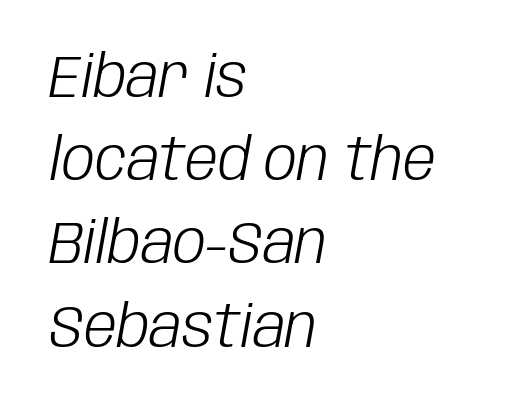
Q: Is the text bold? A: No.
Q: Is the text italic (slanted)? A: Yes, it leans right by about 10 degrees.
Q: Is the text underlined? A: No.
Q: How is the paragraph aligned? A: Left-aligned.
Q: Is the spacing between letters normal or unusually wide? A: Normal.
Q: Is the spacing between lines tight, normal or loose? A: Normal.
Q: Width (condensed, normal, or wide)? A: Condensed.
Q: Stroke contrast? A: Low.
Q: x-height? A: Large.
Q: Monospaced? A: No.
